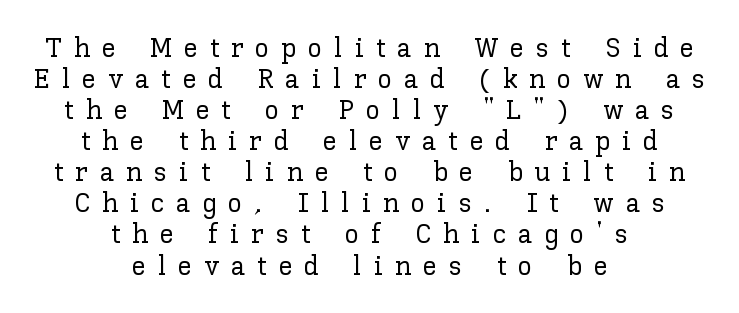
Q: Is the text italic (slanted)? A: No, it is upright.
Q: Is the text underlined? A: No.
Q: How is the paragraph aligned? A: Centered.
Q: Is the spacing between letters normal or unusually wide? A: Unusually wide.
Q: Is the spacing between lines tight, normal or loose? A: Tight.
Q: Width (condensed, normal, or wide)? A: Normal.
Q: Stroke contrast? A: Low.
Q: x-height? A: Medium.
Q: Monospaced? A: No.
